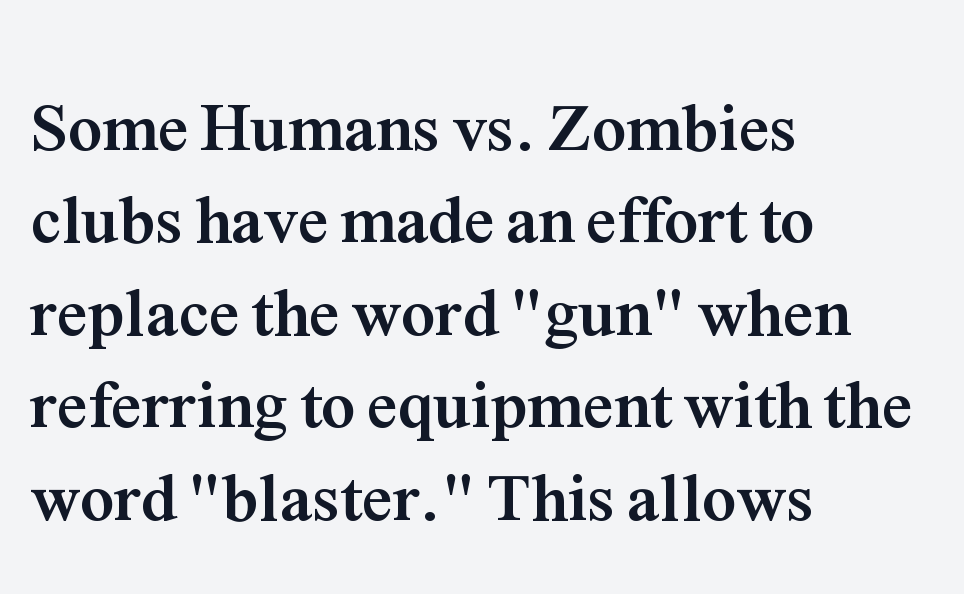
{"serif": "yes", "italic": "no", "bold": "yes", "weight": "semibold", "width": "normal", "stroke_contrast": "medium", "x_height": "medium", "monospaced": "no", "underline": "no", "align": "left", "line_spacing": "normal", "line_spacing_ratio": 1.36, "letter_spacing": "normal", "letter_spacing_em": 0.0, "glyph_px": 68}
